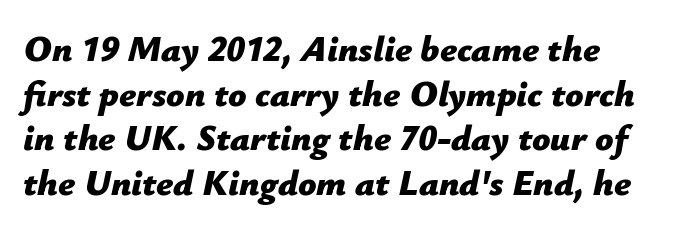
Words float on clear page, feet unadorned. Slant detected: the letters are inclined. Typographic density is high because the face is bold. Spacing verdict: proportional, widths tailored to each character.
